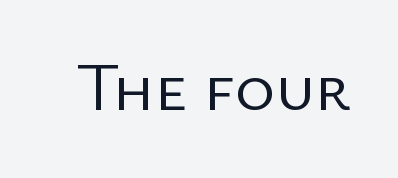
Q: Is the text bold? A: No.
Q: Is the text italic (slanted)? A: No, it is upright.
Q: Is the typeface a serif or a sans-serif typeface? A: Sans-serif.
Q: Is the text underlined? A: No.
Q: Is the spacing between letters normal or unusually wide? A: Normal.
Q: Width (condensed, normal, or wide)? A: Normal.
Q: Stroke contrast? A: Low.
Q: x-height? A: Medium.
Q: Monospaced? A: No.
